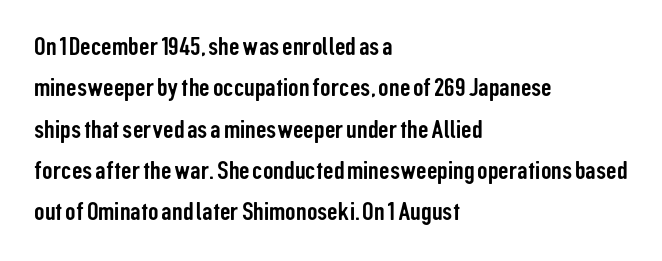
The image shows 26 px text type, upright; set left-aligned, normal line spacing (1.59x), normal letter spacing, not underlined.
